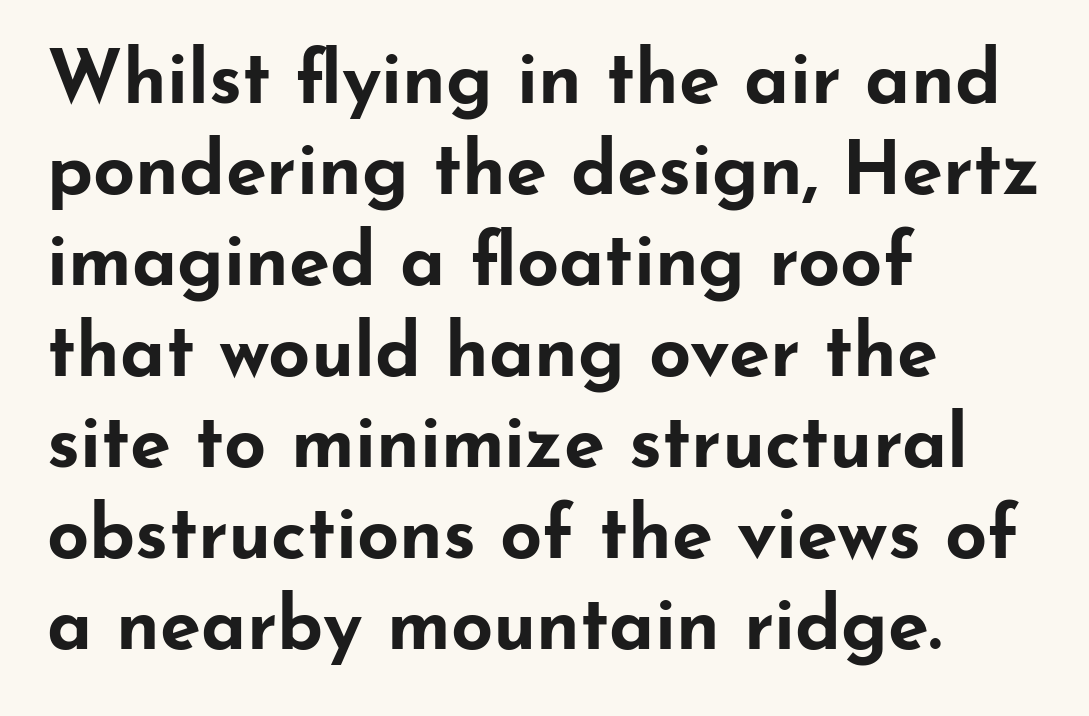
The image shows 74 px bold, wide sans-serif type, upright; set left-aligned, line spacing 1.23x, normal letter spacing, not underlined; low stroke contrast and a small x-height.
